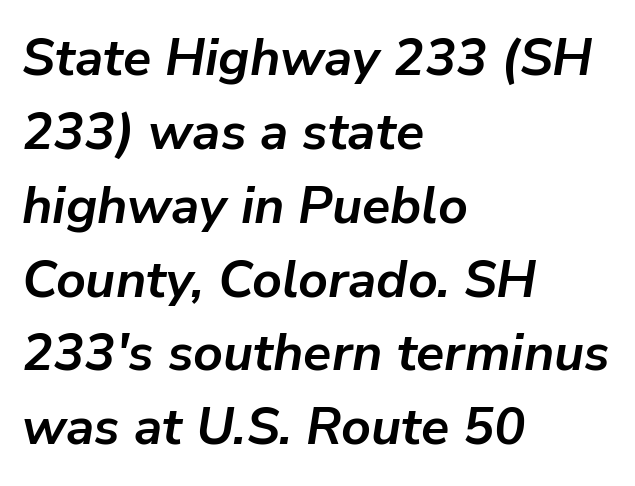
Q: Is the text bold? A: Yes.
Q: Is the text italic (slanted)? A: Yes, it leans right by about 9 degrees.
Q: Is the text underlined? A: No.
Q: How is the paragraph aligned? A: Left-aligned.
Q: Is the spacing between letters normal or unusually wide? A: Normal.
Q: Is the spacing between lines tight, normal or loose? A: Normal.
Q: Width (condensed, normal, or wide)? A: Normal.
Q: Stroke contrast? A: Low.
Q: x-height? A: Medium.
Q: Monospaced? A: No.
